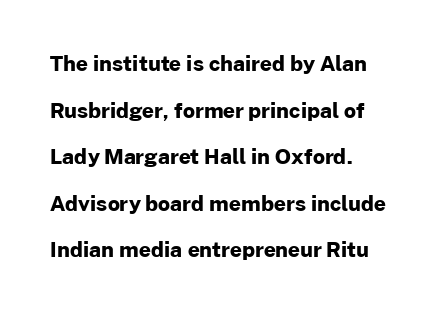
Weight: bold. The passage is arranged the way most books set body copy — flush left. Successive baselines arrive slowly, with a big drop between each. Type without underlining.
